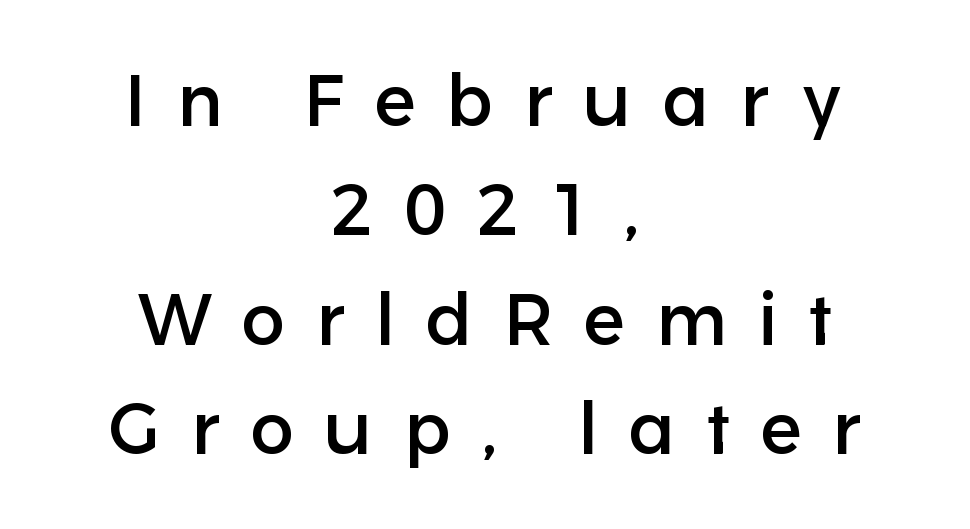
The image shows 73 px sans-serif type, upright; set centered, normal line spacing (1.5x), unusually wide letter spacing (+0.42 em), not underlined; low stroke contrast and a medium x-height.
